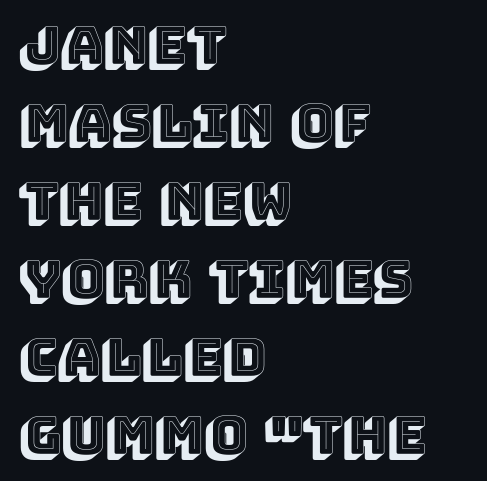
Q: Is the text italic (slanted)? A: No, it is upright.
Q: Is the text underlined? A: No.
Q: How is the paragraph aligned? A: Left-aligned.
Q: Is the spacing between letters normal or unusually wide? A: Normal.
Q: Is the spacing between lines tight, normal or loose? A: Normal.
Q: Width (condensed, normal, or wide)? A: Normal.
Q: x-height? A: Large.
Q: Monospaced? A: No.
